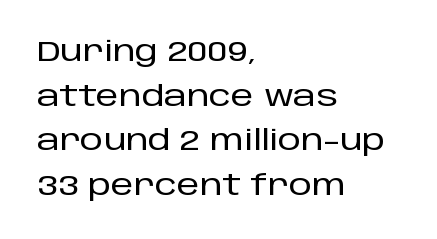
Q: Is the text italic (slanted)? A: No, it is upright.
Q: Is the typeface a serif or a sans-serif typeface? A: Sans-serif.
Q: Is the text underlined? A: No.
Q: How is the paragraph aligned? A: Left-aligned.
Q: Is the spacing between letters normal or unusually wide? A: Normal.
Q: Is the spacing between lines tight, normal or loose? A: Normal.
Q: Width (condensed, normal, or wide)? A: Normal.
Q: Stroke contrast? A: Low.
Q: x-height? A: Large.
Q: Monospaced? A: No.
